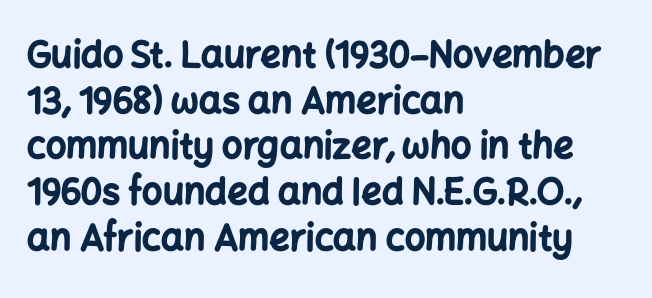
{"serif": "no", "italic": "no", "bold": "yes", "weight": "bold", "width": "normal", "stroke_contrast": "low", "x_height": "medium", "monospaced": "no", "underline": "no", "align": "left", "line_spacing": "normal", "line_spacing_ratio": 1.27, "letter_spacing": "normal", "letter_spacing_em": 0.0, "glyph_px": 36}
